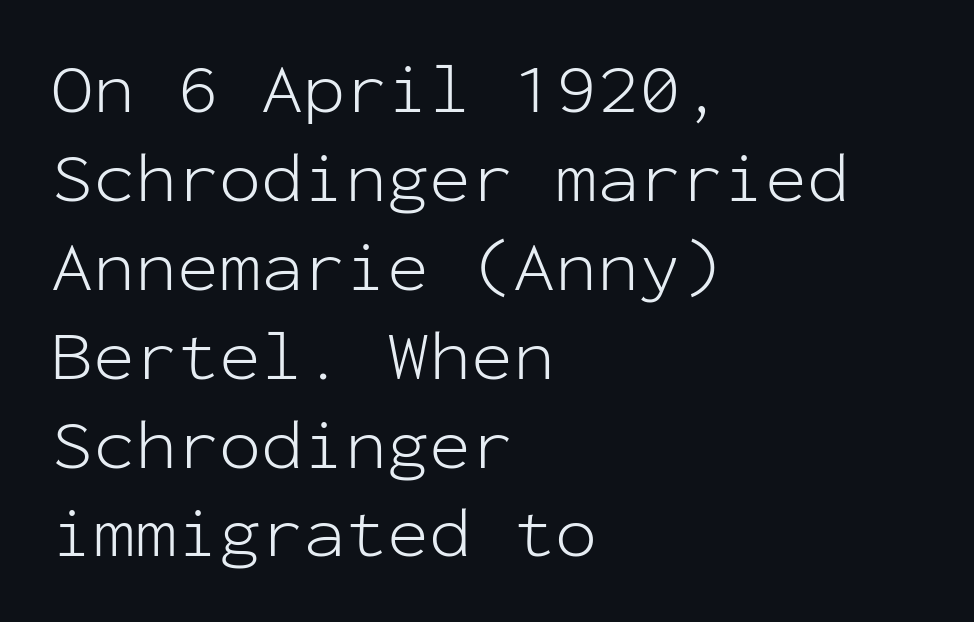
The image shows 70 px light sans-serif type, upright, monospaced; set left-aligned, normal line spacing (1.27x), normal letter spacing, not underlined; low stroke contrast and a medium x-height.
